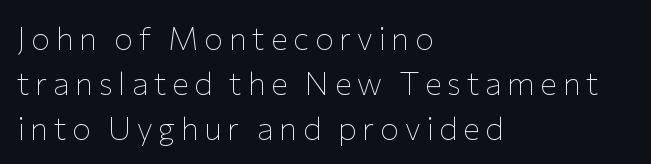
Each letter keeps its own natural width here, so spacing adapts to shape. Heft: none added — not bold. These lines were composed using upright roman letters. Lines of text with bare space underneath.
